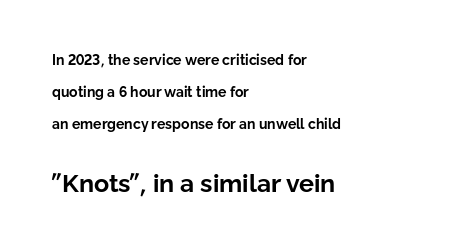
Q: Is the text bold? A: Yes.
Q: Is the text italic (slanted)? A: No, it is upright.
Q: Is the text underlined? A: No.
Q: How is the paragraph aligned? A: Left-aligned.
Q: Is the spacing between letters normal or unusually wide? A: Normal.
Q: Is the spacing between lines tight, normal or loose? A: Loose.
Q: Which block of text is set in a larger size, the first (top) or the second (bottom)? A: The second (bottom) one.
